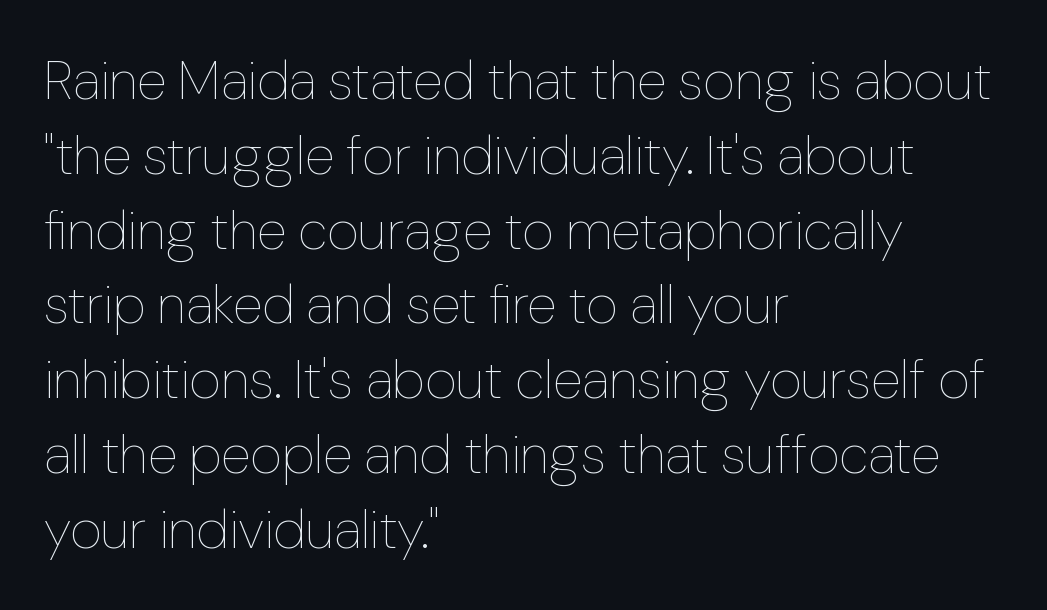
{"italic": "no", "bold": "no", "weight": "thin", "width": "normal", "stroke_contrast": "low", "x_height": "medium", "monospaced": "no", "underline": "no", "align": "left", "line_spacing": "normal", "line_spacing_ratio": 1.36, "letter_spacing": "normal", "letter_spacing_em": 0.0, "glyph_px": 55}
